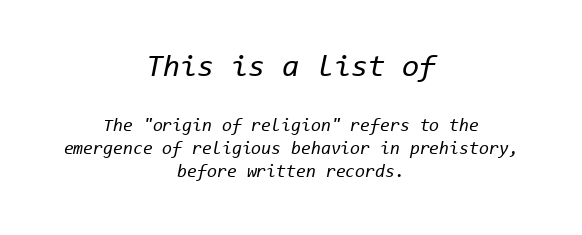
Fixed-width glyphs throughout — classic coding-font behaviour. Nothing unusual about the tracking: characters are spaced as the font intends. A normal amount of white space separates one row of letters from the next. A student would notice the top passage is typeset larger than what follows. Stroke thickness stays within the range of a standard reading face or lighter.
